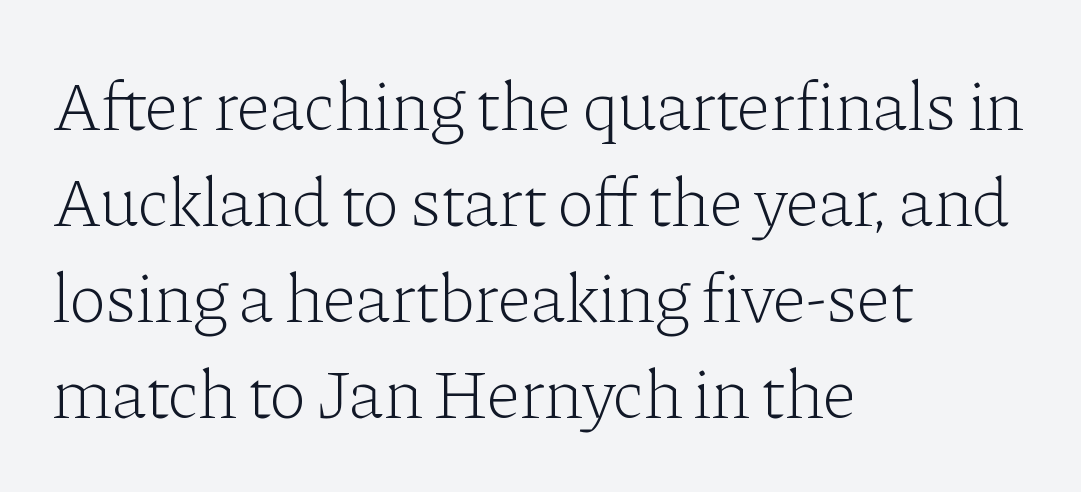
Look at the tracking — it's just the regular setting, nothing added. The rows are spaced the way most documents space them. The words here are not underlined. A classic flush-left, rag-right setting is used for this passage.
